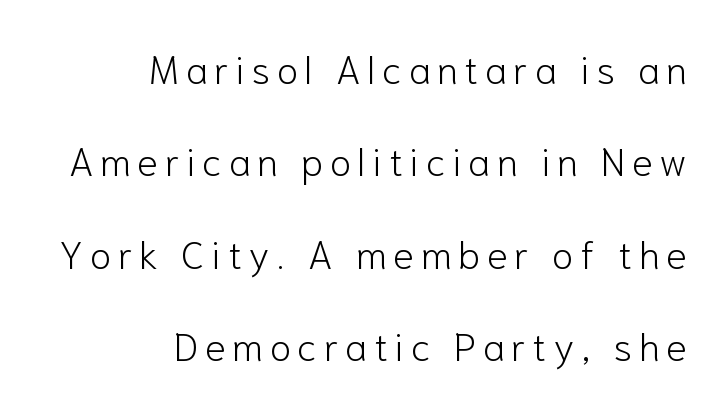
The image shows 39 px light sans-serif type, upright; set right-aligned, loose line spacing (2.37x), not underlined; low stroke contrast and a medium x-height.
